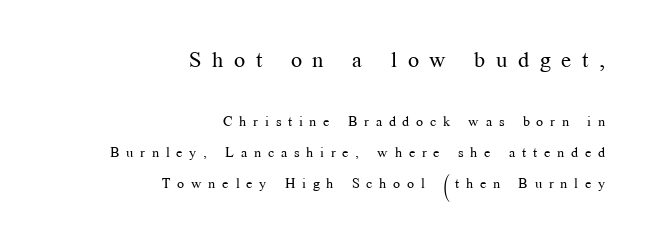
Q: Is the text bold? A: No.
Q: Is the text italic (slanted)? A: No, it is upright.
Q: Is the text underlined? A: No.
Q: How is the paragraph aligned? A: Right-aligned.
Q: Is the spacing between letters normal or unusually wide? A: Unusually wide.
Q: Is the spacing between lines tight, normal or loose? A: Loose.
Q: Which block of text is set in a larger size, the first (top) or the second (bottom)? A: The first (top) one.
